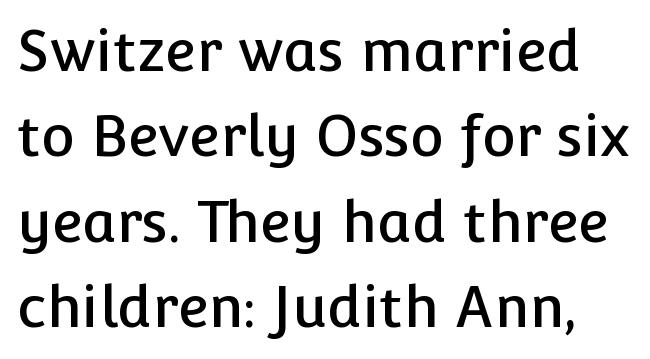
Q: Is the text italic (slanted)? A: No, it is upright.
Q: Is the typeface a serif or a sans-serif typeface? A: Sans-serif.
Q: Is the text underlined? A: No.
Q: Is the spacing between letters normal or unusually wide? A: Normal.
Q: Is the spacing between lines tight, normal or loose? A: Normal.
Q: Width (condensed, normal, or wide)? A: Normal.
Q: Stroke contrast? A: Low.
Q: x-height? A: Medium.
Q: Monospaced? A: No.
